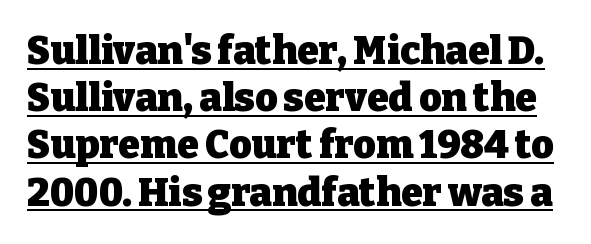
This sample uses an upright cut, with every glyph sitting square on the baseline. Here the designer chose a conventional face with non-uniform glyph widths. The lettering is marked with a stroke running underneath it. Honestly, the letter spacing is just normal — you wouldn't notice it. Caption: bold face, heavy strokes. Typographically, this falls in the serif category.
